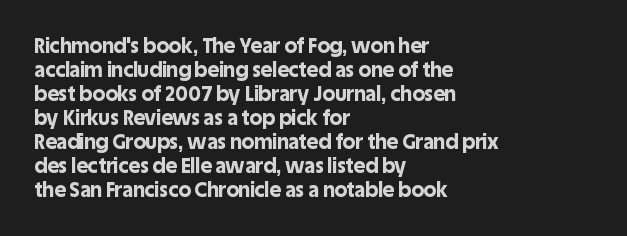
Posture: upright roman. Between one letter and the next there's only the usual sliver of space. Layout note: lines flush left. Clear beneath every line of the passage. The characters look thick and weighty, a clear bold.
